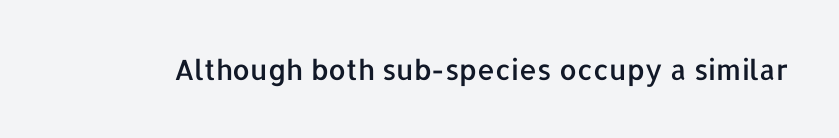
Tracking here is standard; glyphs follow each other at the usual distance. You can tell it's not italic because the verticals are truly vertical. Typographically, this falls in the sans-serif category. The letters advance in unequal steps, a hallmark of proportional type. No word sits above an underline.
